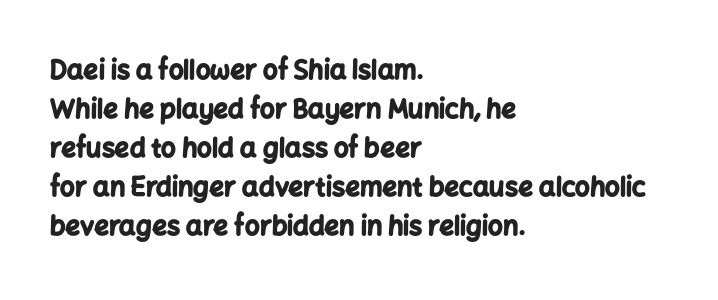
Successive baselines arrive at the customary interval. Nope, not italic — everything's standing straight. Stroke thickness is high; the sample reads as a true bold. Line starts are locked; line ends wander. Clear beneath every line of the passage. The line texture is even and compact thanks to regular tracking.
